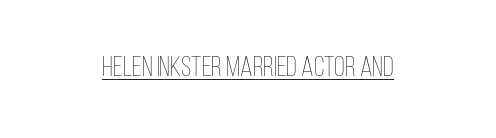
{"italic": "no", "bold": "no", "weight": "thin", "width": "condensed", "stroke_contrast": "low", "x_height": "large", "monospaced": "no", "underline": "yes", "letter_spacing": "normal", "letter_spacing_em": 0.0, "glyph_px": 28}
